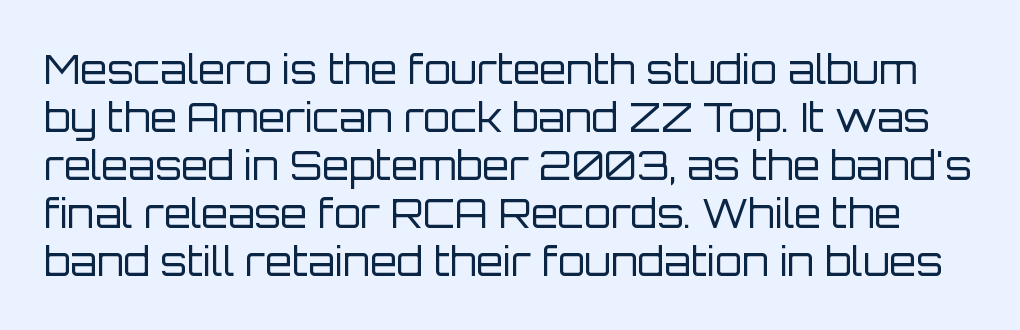
The image shows 39 px regular-weight sans-serif type, upright; set line spacing 1.23x, normal letter spacing, not underlined; low stroke contrast and a large x-height.
